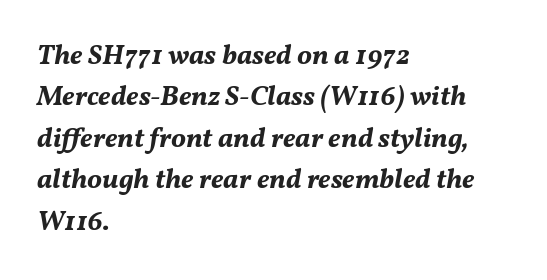
The lines are quadded left. The specimen reads as italic at a glance. The foot of each line stays bare and open. Heavy, bold letterforms.
